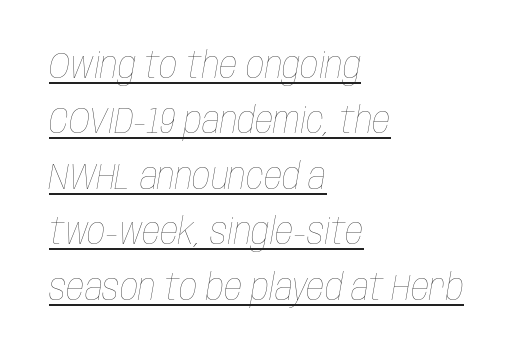
The image shows 36 px thin, condensed type, italic (leaning right); set left-aligned, normal line spacing (1.54x), normal letter spacing, underlined; low stroke contrast and a large x-height.
